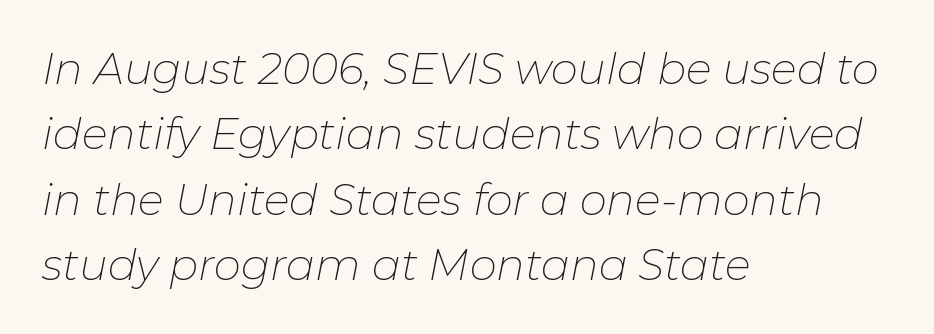
{"italic": "yes", "lean": "right", "slant_degrees": 11, "bold": "no", "weight": "thin", "width": "normal", "stroke_contrast": "low", "x_height": "medium", "monospaced": "no", "underline": "no", "align": "left", "line_spacing": "normal", "line_spacing_ratio": 1.52, "letter_spacing": "normal", "letter_spacing_em": 0.0, "glyph_px": 43}
